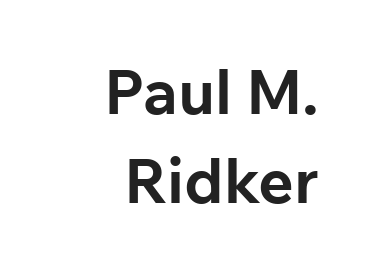
Q: Is the text bold? A: Yes.
Q: Is the text italic (slanted)? A: No, it is upright.
Q: Is the typeface a serif or a sans-serif typeface? A: Sans-serif.
Q: Is the text underlined? A: No.
Q: How is the paragraph aligned? A: Right-aligned.
Q: Is the spacing between letters normal or unusually wide? A: Normal.
Q: Is the spacing between lines tight, normal or loose? A: Normal.
Q: Width (condensed, normal, or wide)? A: Normal.
Q: Stroke contrast? A: Low.
Q: x-height? A: Medium.
Q: Monospaced? A: No.
